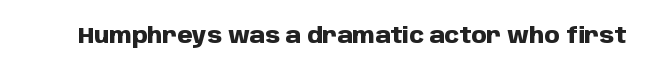
Q: Is the text bold? A: Yes.
Q: Is the text italic (slanted)? A: No, it is upright.
Q: Is the text underlined? A: No.
Q: Is the spacing between letters normal or unusually wide? A: Normal.
